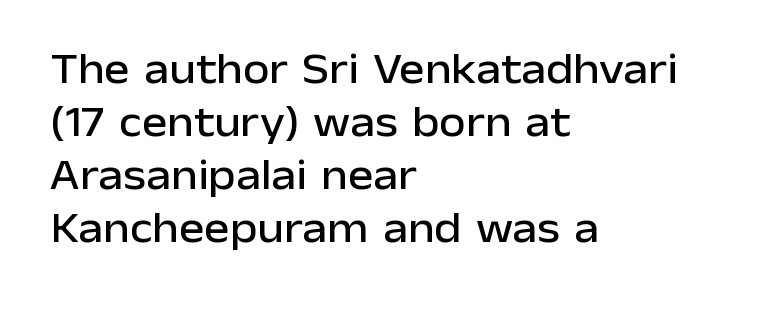
The image shows 43 px sans-serif type, upright; set left-aligned, line spacing 1.23x, normal letter spacing, not underlined; low stroke contrast and a medium x-height.
